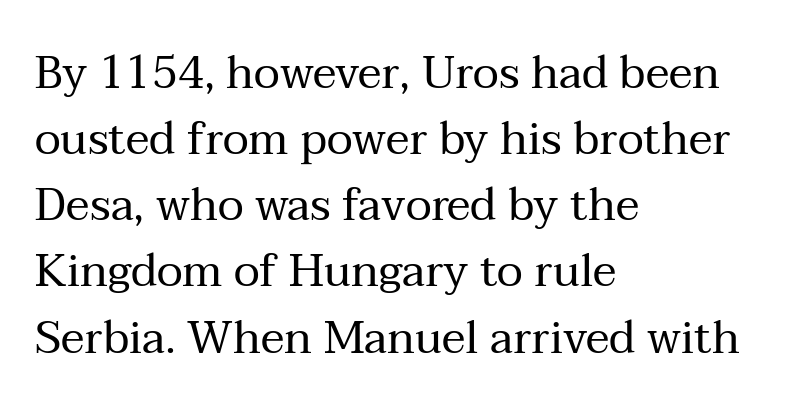
{"serif": "yes", "italic": "no", "bold": "no", "weight": "regular", "width": "normal", "stroke_contrast": "medium", "x_height": "medium", "monospaced": "no", "underline": "no", "align": "left", "line_spacing": "normal", "line_spacing_ratio": 1.47, "letter_spacing": "normal", "letter_spacing_em": 0.0, "glyph_px": 45}
